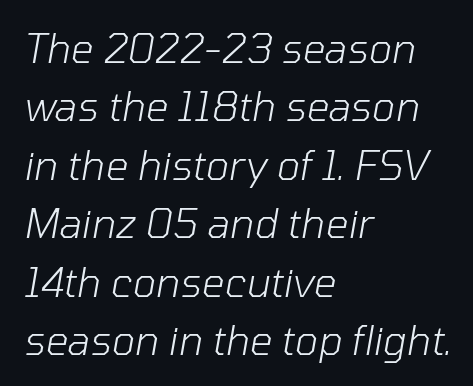
{"italic": "yes", "lean": "right", "slant_degrees": 10, "bold": "no", "weight": "light", "width": "normal", "stroke_contrast": "low", "x_height": "medium", "monospaced": "no", "underline": "no", "align": "left", "line_spacing": "normal", "line_spacing_ratio": 1.46, "letter_spacing": "normal", "letter_spacing_em": 0.0, "glyph_px": 40}
